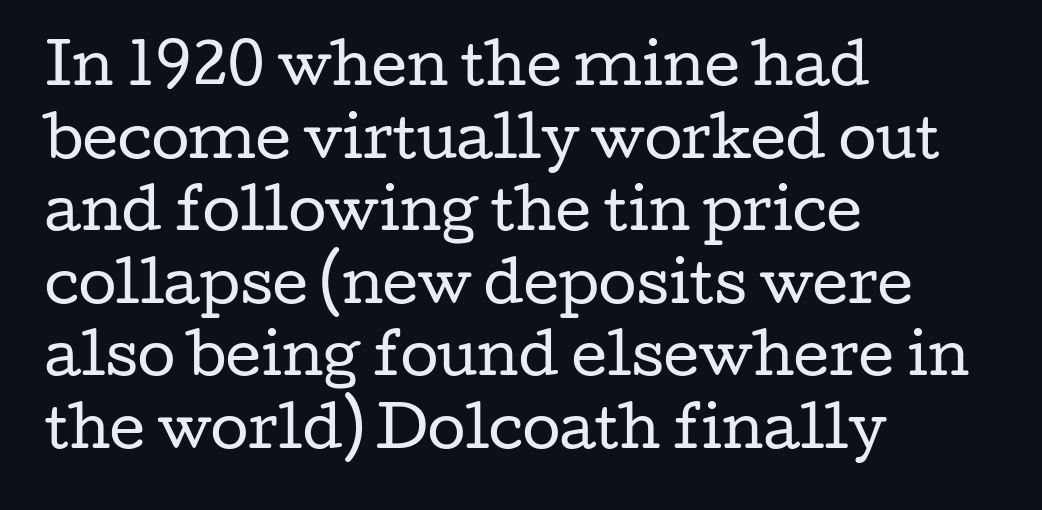
{"serif": "yes", "italic": "no", "bold": "no", "weight": "regular", "width": "wide", "stroke_contrast": "low", "x_height": "medium", "monospaced": "no", "underline": "no", "align": "left", "line_spacing": "normal", "line_spacing_ratio": 1.32, "letter_spacing": "normal", "letter_spacing_em": 0.0, "glyph_px": 55}
